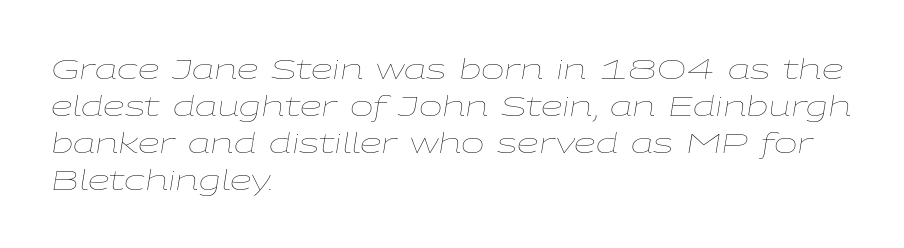
The image shows 28 px thin, wide type, italic (leaning right); set left-aligned, normal line spacing (1.32x), normal letter spacing, not underlined; low stroke contrast and a medium x-height.
